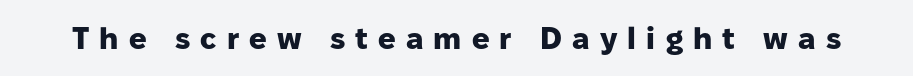
{"serif": "no", "italic": "no", "bold": "yes", "weight": "heavy", "width": "normal", "stroke_contrast": "low", "x_height": "medium", "monospaced": "no", "underline": "no", "letter_spacing": "wide", "letter_spacing_em": 0.33, "glyph_px": 31}
